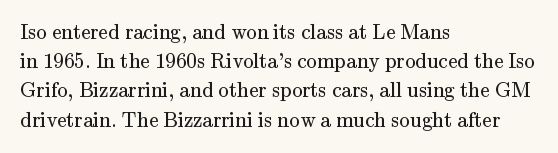
The image shows 21 px text type, upright; set left-aligned, normal line spacing (1.39x), normal letter spacing, not underlined.
